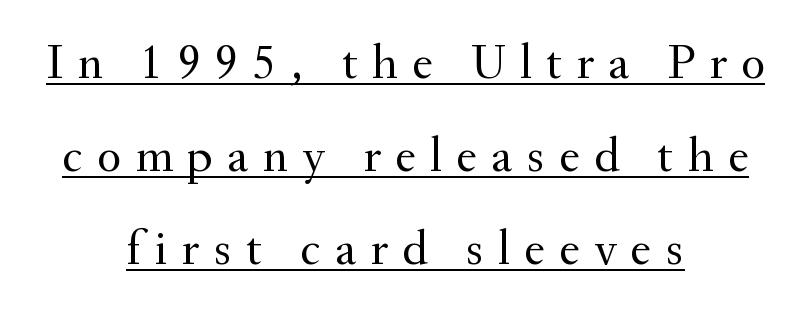
Q: Is the text bold? A: No.
Q: Is the text italic (slanted)? A: No, it is upright.
Q: Is the typeface a serif or a sans-serif typeface? A: Serif.
Q: Is the text underlined? A: Yes.
Q: How is the paragraph aligned? A: Centered.
Q: Is the spacing between letters normal or unusually wide? A: Unusually wide.
Q: Width (condensed, normal, or wide)? A: Normal.
Q: Stroke contrast? A: Medium.
Q: x-height? A: Small.
Q: Monospaced? A: No.
